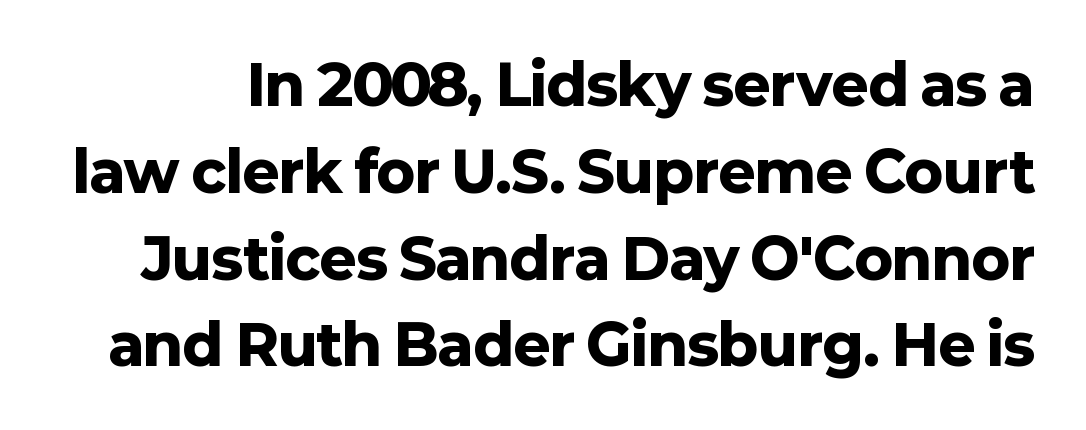
The image shows 56 px heavy sans-serif type, upright; set normal line spacing (1.55x), normal letter spacing, not underlined; low stroke contrast and a medium x-height.
